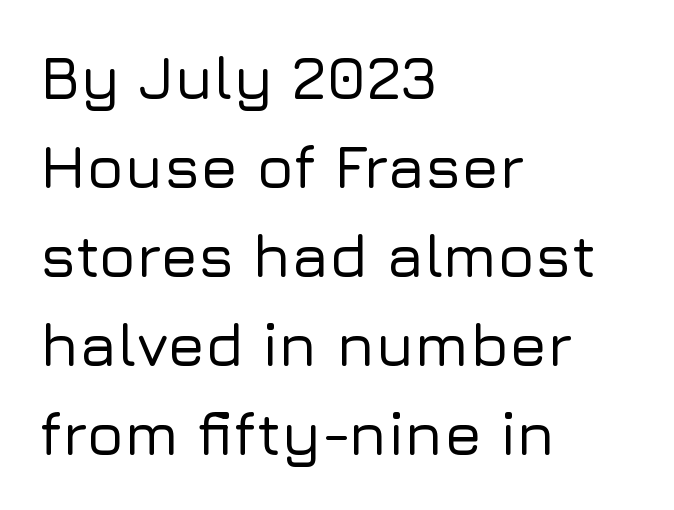
{"serif": "no", "italic": "no", "width": "normal", "stroke_contrast": "low", "x_height": "medium", "monospaced": "no", "underline": "no", "align": "left", "line_spacing": "normal", "line_spacing_ratio": 1.46, "letter_spacing": "normal", "letter_spacing_em": 0.0, "glyph_px": 61}
